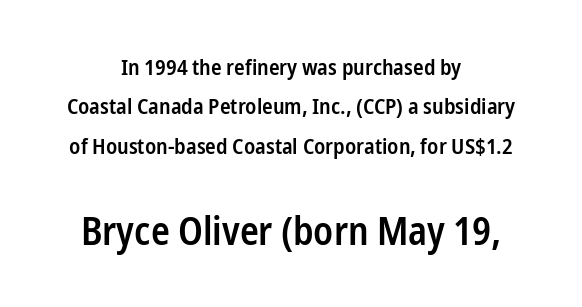
The image shows 39 px semibold, condensed sans-serif type, upright; set centered, line spacing 1.79x, normal letter spacing, not underlined; the second (bottom) block is 1.77x larger; low stroke contrast and a medium x-height.
